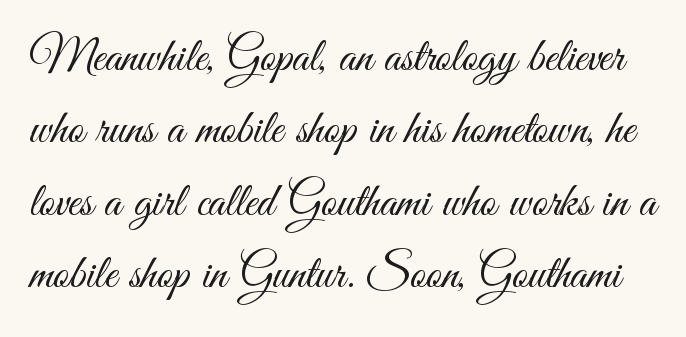
No extra ink here — the face is not bold. The passage shown is typeset with a sans-serif family. A typesetter would call this proportional, since set widths differ per character. The line texture is even and compact thanks to regular tracking.
